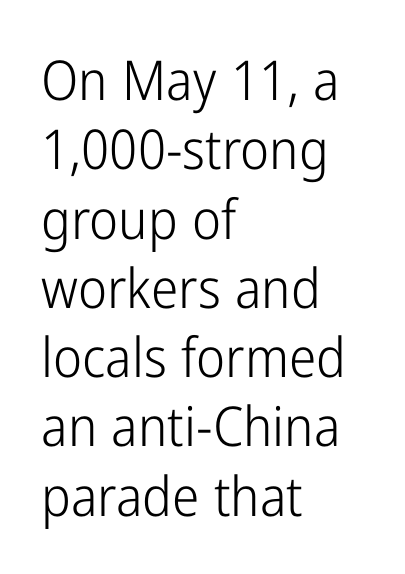
The image shows 55 px light, condensed sans-serif type, upright; set left-aligned, normal line spacing (1.26x), normal letter spacing, not underlined; low stroke contrast and a medium x-height.
